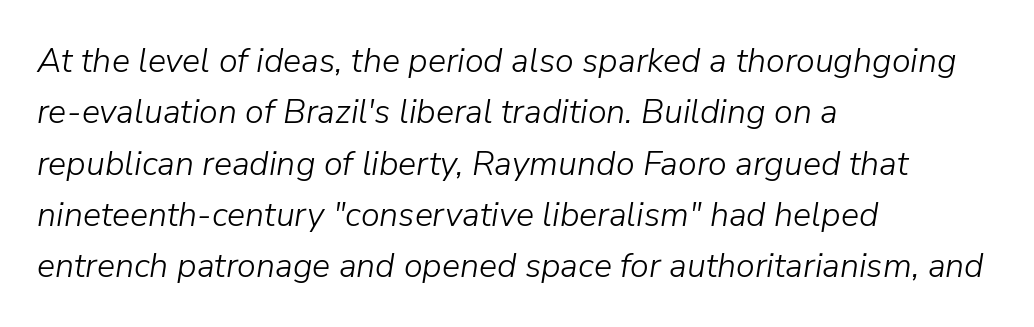
The image shows 34 px light type, italic (leaning right); set left-aligned, normal line spacing (1.51x), normal letter spacing, not underlined; low stroke contrast and a medium x-height.
